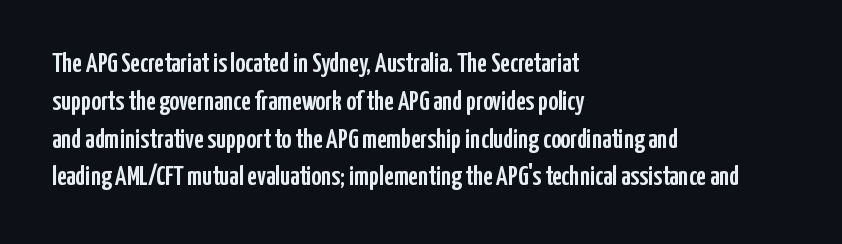
The ragged edge is on the right, which tells us the setting is flush left. Underline: absent. Does the leading feel generous? No, just average. The type is set solid horizontally, with unmodified tracking.
